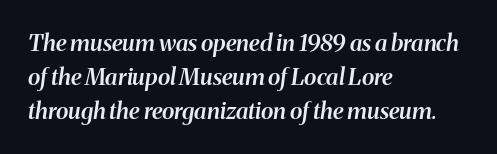
Firm but not heavy-handed strokes: this text is semibold. Does extra space separate the letters? No, they use regular spacing. Line beginnings align vertically; line endings do not. Glance below the letters and you will spot only blank space. Notice how the stems are inclined rather than vertical — that's the hallmark of italics.
